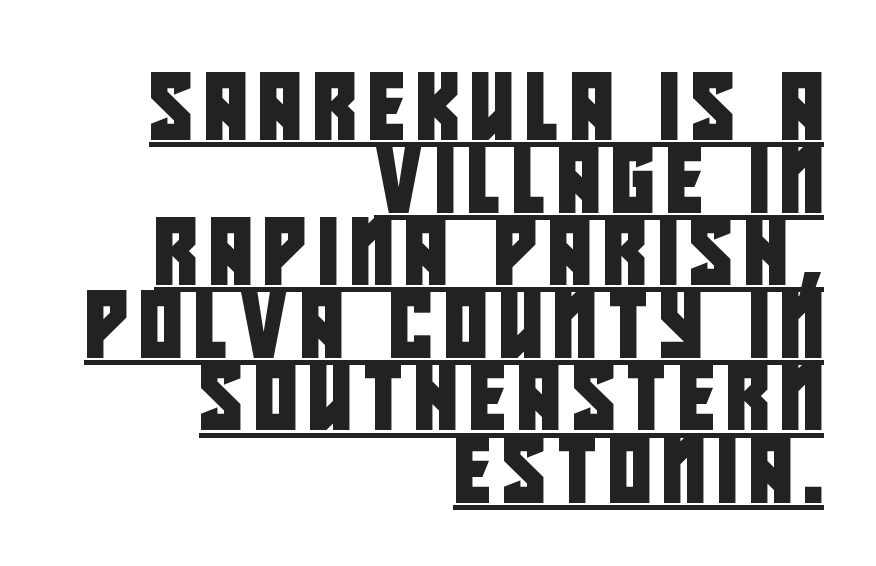
{"serif": "no", "width": "condensed", "stroke_contrast": "low", "x_height": "large", "monospaced": "no", "underline": "yes", "align": "right", "line_spacing": "tight", "line_spacing_ratio": 1.1, "glyph_px": 66}
